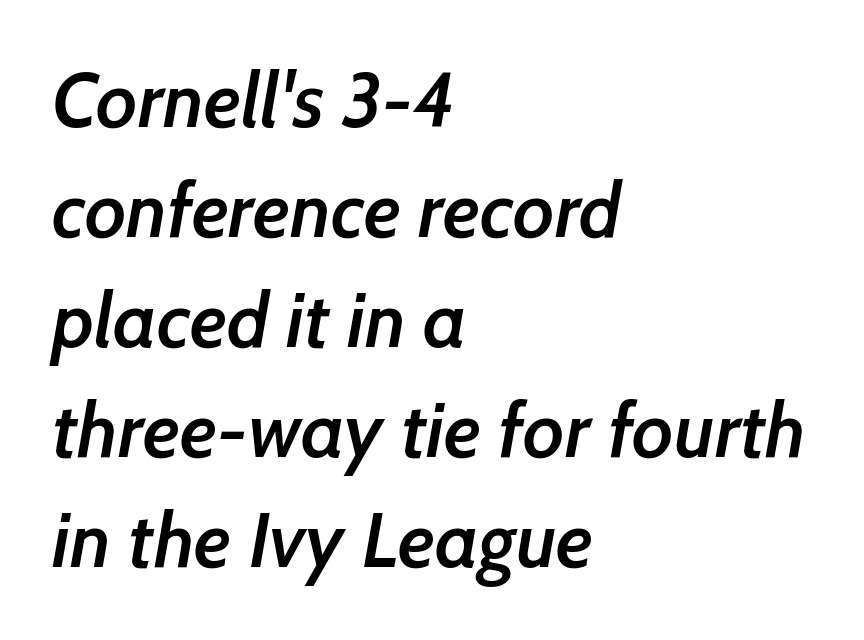
The image shows 77 px semibold sans-serif type; set left-aligned, normal line spacing (1.43x), normal letter spacing, not underlined; low stroke contrast and a medium x-height.
